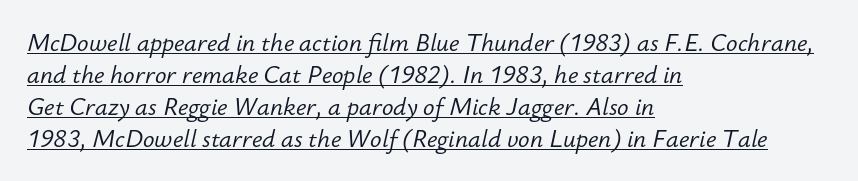
The image shows 24 px text type, italic (leaning right); set left-aligned, normal line spacing (1.33x), normal letter spacing, underlined.
